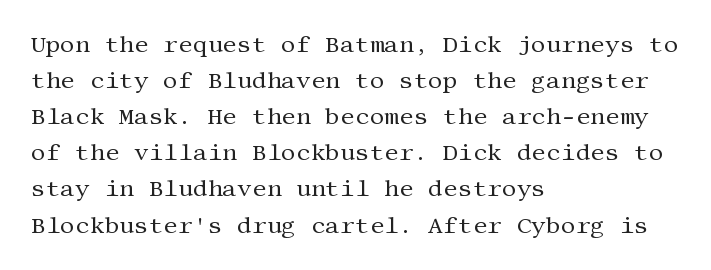
{"italic": "no", "bold": "no", "underline": "no", "align": "left", "line_spacing": "normal", "line_spacing_ratio": 1.57, "letter_spacing": "normal", "letter_spacing_em": 0.0, "glyph_px": 23}
